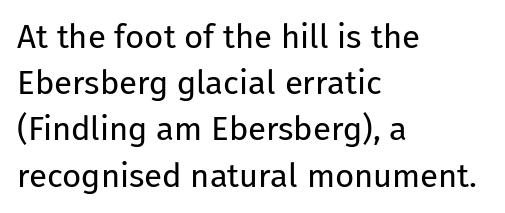
Q: Is the text bold? A: No.
Q: Is the text italic (slanted)? A: No, it is upright.
Q: Is the typeface a serif or a sans-serif typeface? A: Sans-serif.
Q: Is the text underlined? A: No.
Q: How is the paragraph aligned? A: Left-aligned.
Q: Is the spacing between letters normal or unusually wide? A: Normal.
Q: Is the spacing between lines tight, normal or loose? A: Normal.
Q: Width (condensed, normal, or wide)? A: Normal.
Q: Stroke contrast? A: Low.
Q: x-height? A: Medium.
Q: Monospaced? A: No.
